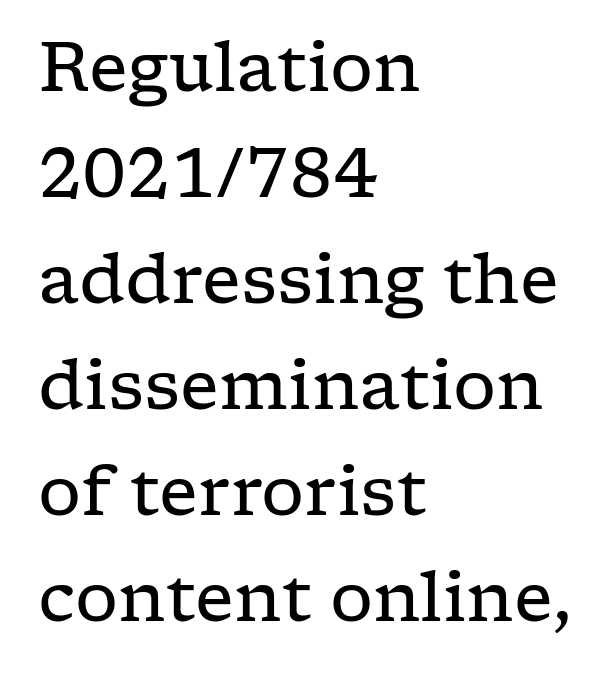
{"serif": "yes", "italic": "no", "bold": "no", "weight": "regular", "width": "wide", "stroke_contrast": "low", "x_height": "medium", "monospaced": "no", "underline": "no", "align": "left", "line_spacing": "normal", "line_spacing_ratio": 1.56, "letter_spacing": "normal", "letter_spacing_em": 0.0, "glyph_px": 68}
